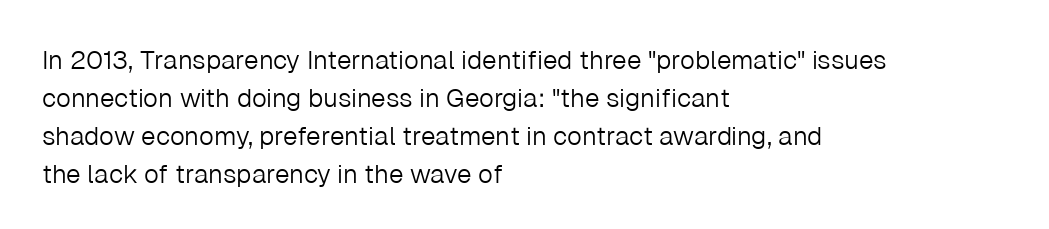
The image shows 26 px text type, upright; set left-aligned, normal line spacing (1.46x), normal letter spacing, not underlined.
